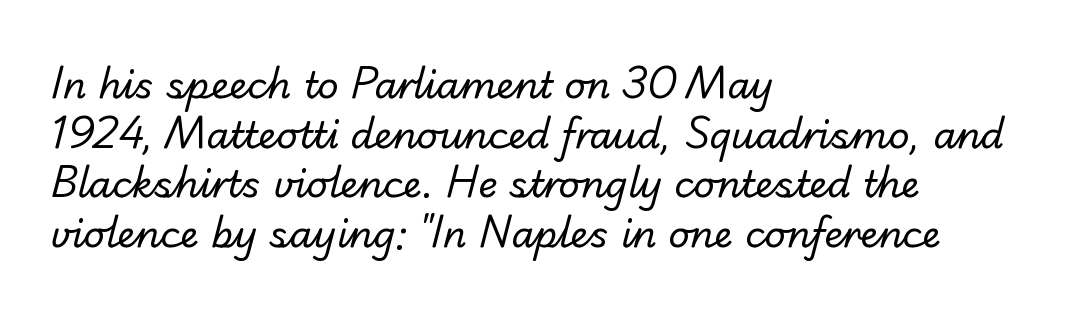
Alignment: flush left. Unmarked baselines from the first word to the last. Each new line begins a customary step beneath the previous one. Default kerning and tracking; the words read as compact shapes. Serif or sans? Sans — the stroke terminals are bare. Character widths vary here, with narrow letters taking less room than wide ones.
